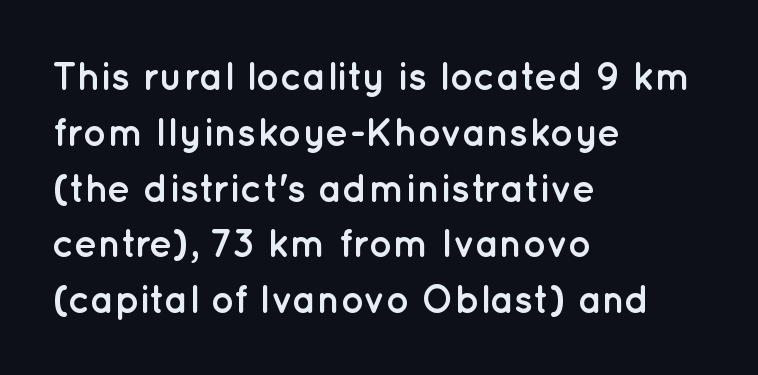
Q: Is the text bold? A: Yes.
Q: Is the text italic (slanted)? A: No, it is upright.
Q: Is the typeface a serif or a sans-serif typeface? A: Sans-serif.
Q: Is the text underlined? A: No.
Q: How is the paragraph aligned? A: Left-aligned.
Q: Is the spacing between letters normal or unusually wide? A: Normal.
Q: Is the spacing between lines tight, normal or loose? A: Normal.
Q: Width (condensed, normal, or wide)? A: Normal.
Q: Stroke contrast? A: Low.
Q: x-height? A: Medium.
Q: Monospaced? A: No.
